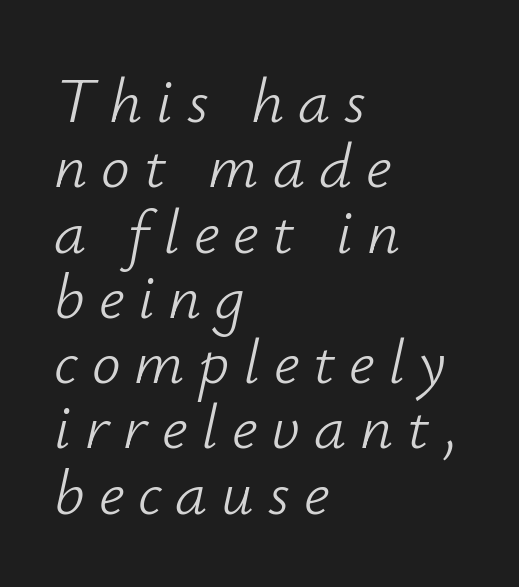
The image shows 64 px light type, italic (leaning right); set left-aligned, tight line spacing (1.02x), unusually wide letter spacing (+0.22 em), not underlined; low stroke contrast and a small x-height.
